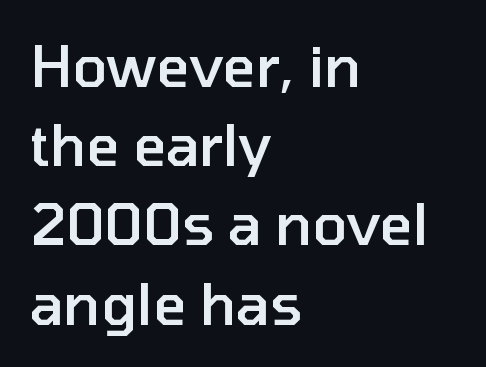
On the weight axis this lands at semibold, roughly 600. Students, note that the glyphs here touch the page at normal intervals. Each letter's strokes conclude bluntly, with no projecting serifs. Italic? Not at all — the glyphs are vertical. Quick note: interline space is typical.
